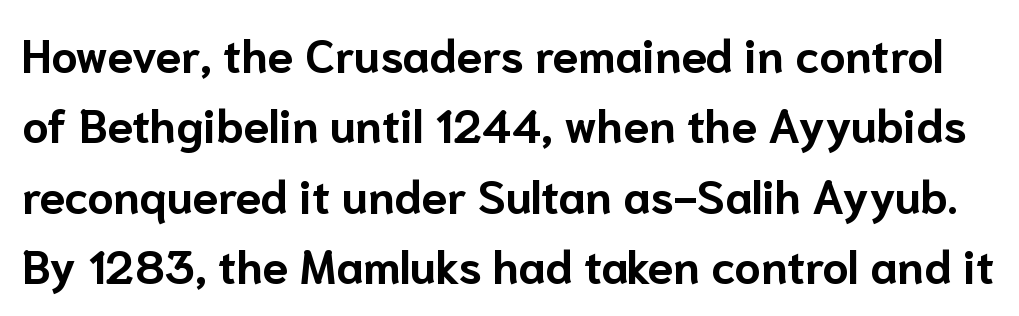
The image shows 46 px bold sans-serif type, upright; set normal line spacing (1.53x), normal letter spacing, not underlined; low stroke contrast and a medium x-height.
